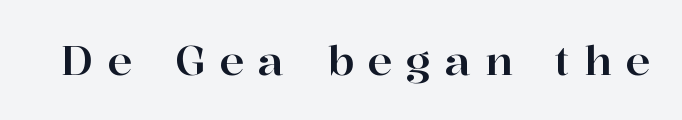
{"serif": "yes", "italic": "no", "width": "normal", "stroke_contrast": "high", "x_height": "medium", "monospaced": "no", "underline": "no", "letter_spacing": "wide", "letter_spacing_em": 0.34, "glyph_px": 41}
